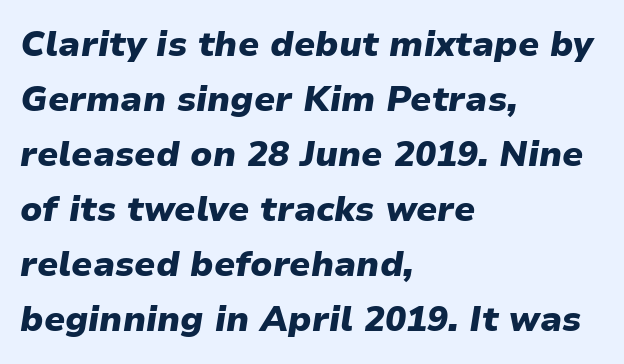
Q: Is the text bold? A: Yes.
Q: Is the text italic (slanted)? A: Yes, it leans right by about 9 degrees.
Q: Is the text underlined? A: No.
Q: How is the paragraph aligned? A: Left-aligned.
Q: Is the spacing between letters normal or unusually wide? A: Normal.
Q: Is the spacing between lines tight, normal or loose? A: Normal.
Q: Width (condensed, normal, or wide)? A: Normal.
Q: Stroke contrast? A: Low.
Q: x-height? A: Medium.
Q: Monospaced? A: No.
